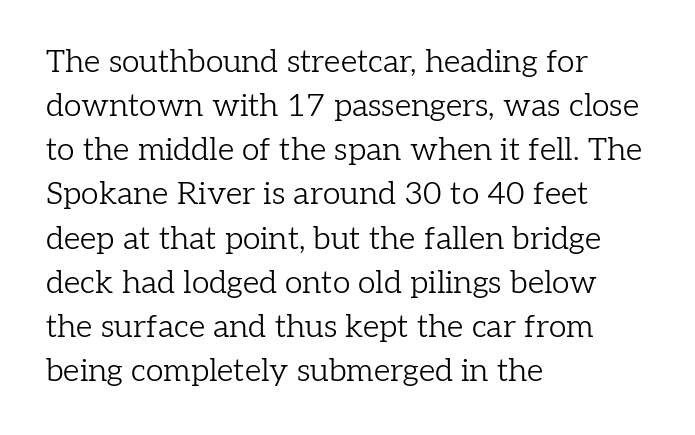
Q: Is the text bold? A: No.
Q: Is the text italic (slanted)? A: No, it is upright.
Q: Is the typeface a serif or a sans-serif typeface? A: Serif.
Q: Is the text underlined? A: No.
Q: How is the paragraph aligned? A: Left-aligned.
Q: Is the spacing between letters normal or unusually wide? A: Normal.
Q: Is the spacing between lines tight, normal or loose? A: Normal.
Q: Width (condensed, normal, or wide)? A: Normal.
Q: Stroke contrast? A: Low.
Q: x-height? A: Medium.
Q: Monospaced? A: No.
